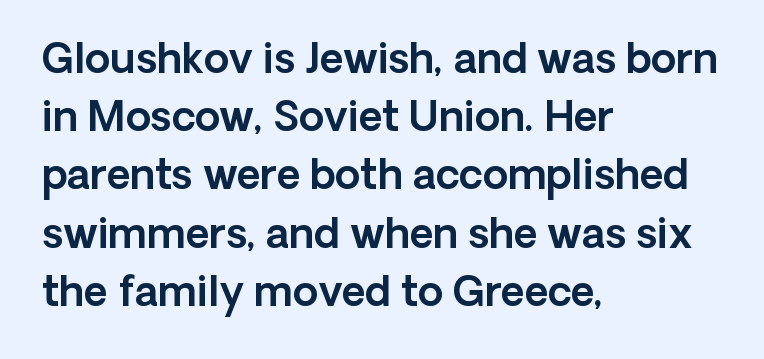
The lines are quadded left. Italic? Not at all — the glyphs are vertical. The letters advance in unequal steps, a hallmark of proportional type. This sample uses plain, unmodified letter spacing. Each letter's strokes conclude bluntly, with no projecting serifs.
